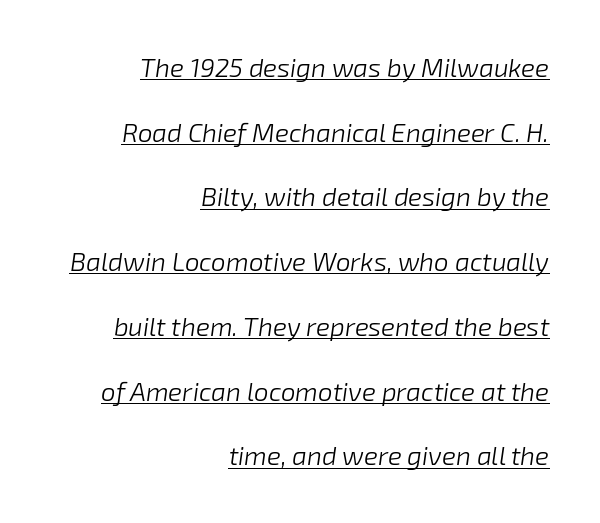
The image shows 26 px text type, italic (leaning right); set right-aligned, loose line spacing (2.49x), normal letter spacing, underlined.
